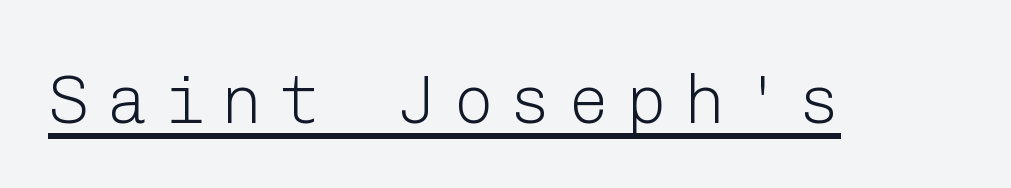
{"serif": "no", "italic": "no", "bold": "no", "weight": "light", "width": "normal", "stroke_contrast": "low", "x_height": "medium", "underline": "yes", "letter_spacing": "wide", "letter_spacing_em": 0.25, "glyph_px": 68}
